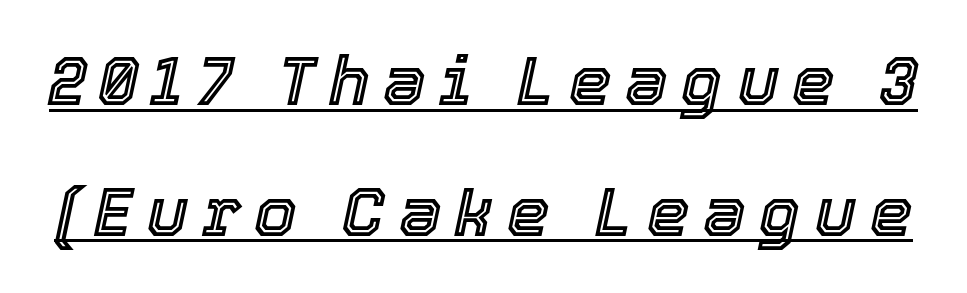
Vertically, the passage feels expansive, rows floating well apart. A typesetter would call this heavily tracked-out type. Slanted lettering throughout. Honestly, the underline is the first thing you notice here. A typesetter would call this proportional, since set widths differ per character.
